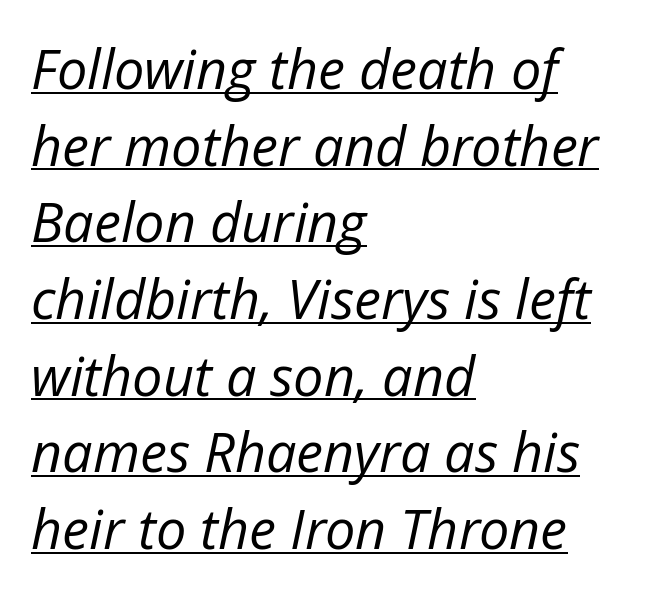
If you drew a line through each stem, it would be angled. The rendering keeps characters at their native spacing. Note the varied advance widths — an 'i' is clearly narrower than an 'm'. Is the type heavy? It reads as light-to-regular instead.
